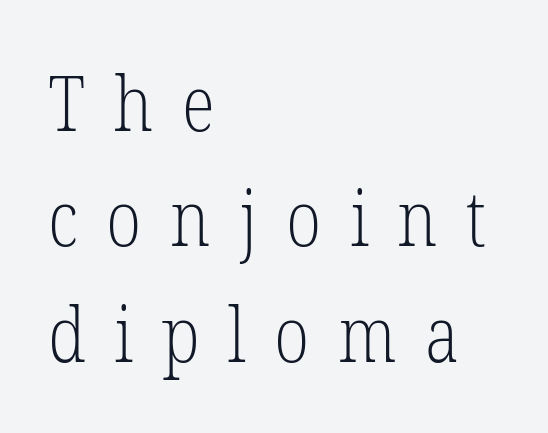
Q: Is the text bold? A: No.
Q: Is the text italic (slanted)? A: No, it is upright.
Q: Is the typeface a serif or a sans-serif typeface? A: Serif.
Q: Is the text underlined? A: No.
Q: How is the paragraph aligned? A: Left-aligned.
Q: Is the spacing between letters normal or unusually wide? A: Unusually wide.
Q: Is the spacing between lines tight, normal or loose? A: Normal.
Q: Width (condensed, normal, or wide)? A: Condensed.
Q: Stroke contrast? A: Low.
Q: x-height? A: Medium.
Q: Monospaced? A: No.
